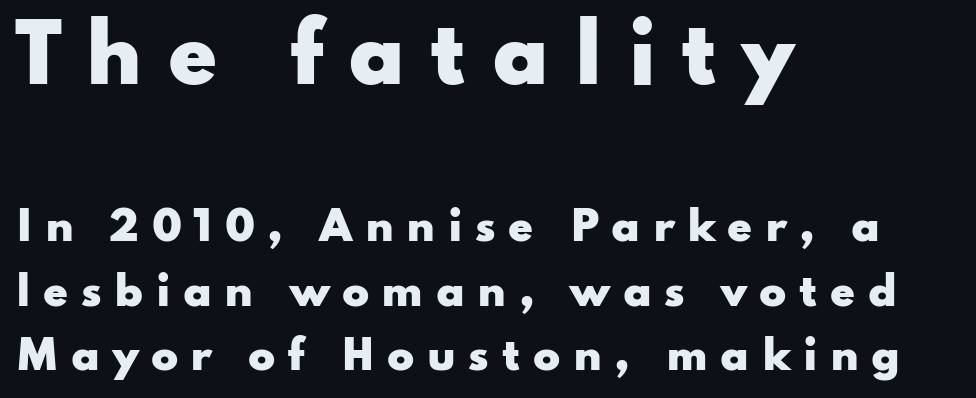
Q: Is the text bold? A: Yes.
Q: Is the text italic (slanted)? A: No, it is upright.
Q: Is the typeface a serif or a sans-serif typeface? A: Sans-serif.
Q: Is the text underlined? A: No.
Q: How is the paragraph aligned? A: Left-aligned.
Q: Is the spacing between letters normal or unusually wide? A: Unusually wide.
Q: Is the spacing between lines tight, normal or loose? A: Normal.
Q: Which block of text is set in a larger size, the first (top) or the second (bottom)? A: The first (top) one.
Q: Width (condensed, normal, or wide)? A: Wide.
Q: Stroke contrast? A: Low.
Q: x-height? A: Small.
Q: Monospaced? A: No.
